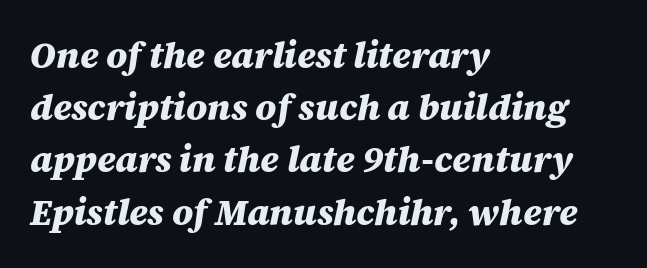
Q: Is the text bold? A: Yes.
Q: Is the text italic (slanted)? A: Yes, it leans right by about 12 degrees.
Q: Is the text underlined? A: No.
Q: How is the paragraph aligned? A: Left-aligned.
Q: Is the spacing between letters normal or unusually wide? A: Normal.
Q: Is the spacing between lines tight, normal or loose? A: Normal.
Q: Width (condensed, normal, or wide)? A: Normal.
Q: Stroke contrast? A: Medium.
Q: x-height? A: Large.
Q: Monospaced? A: No.
